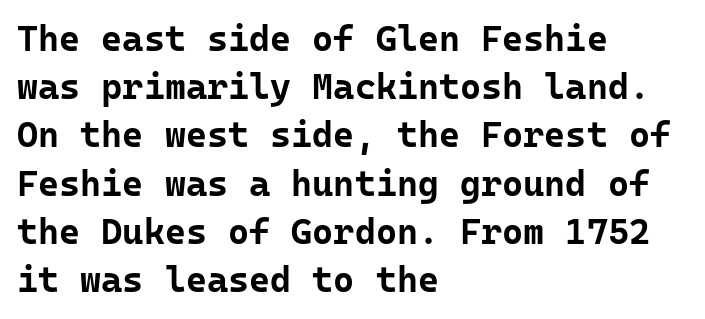
Q: Is the text bold? A: Yes.
Q: Is the text italic (slanted)? A: No, it is upright.
Q: Is the typeface a serif or a sans-serif typeface? A: Sans-serif.
Q: Is the text underlined? A: No.
Q: How is the paragraph aligned? A: Left-aligned.
Q: Is the spacing between letters normal or unusually wide? A: Normal.
Q: Is the spacing between lines tight, normal or loose? A: Normal.
Q: Width (condensed, normal, or wide)? A: Normal.
Q: Stroke contrast? A: Low.
Q: x-height? A: Medium.
Q: Monospaced? A: Yes.
